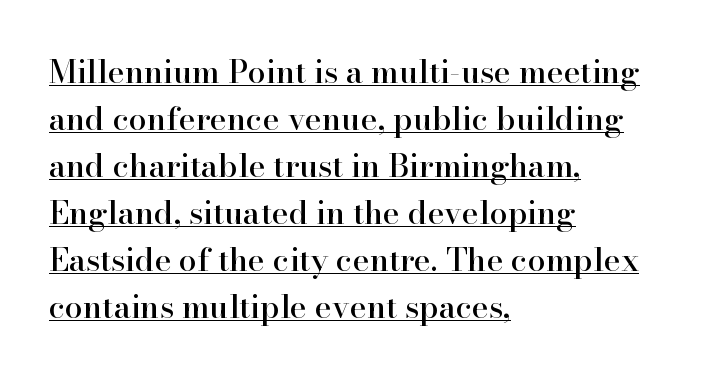
The image shows 32 px serif type, upright; set left-aligned, normal line spacing (1.47x), normal letter spacing, underlined; high stroke contrast and a small x-height.
